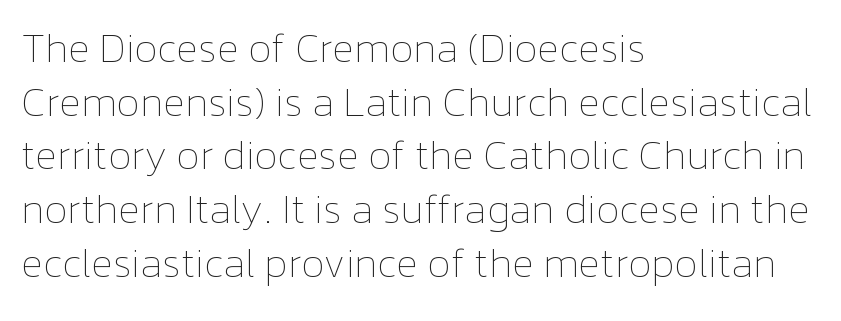
The image shows 41 px thin type, upright; set left-aligned, normal line spacing (1.31x), normal letter spacing, not underlined; low stroke contrast and a medium x-height.
